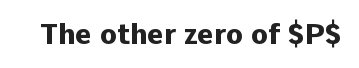
{"serif": "no", "italic": "no", "bold": "yes", "weight": "heavy", "width": "normal", "stroke_contrast": "low", "x_height": "medium", "monospaced": "no", "underline": "no", "letter_spacing": "normal", "letter_spacing_em": 0.0, "glyph_px": 28}
